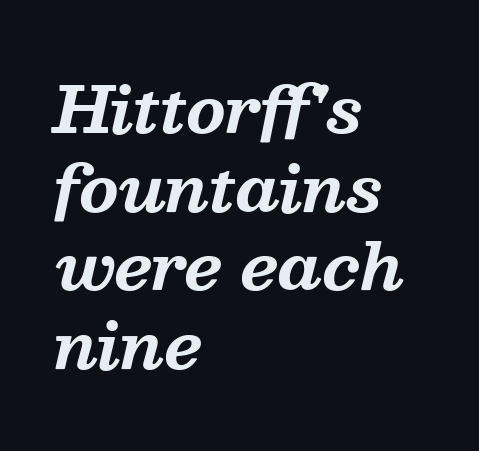
Q: Is the text bold? A: Yes.
Q: Is the text italic (slanted)? A: Yes, it leans right by about 13 degrees.
Q: Is the typeface a serif or a sans-serif typeface? A: Serif.
Q: Is the text underlined? A: No.
Q: How is the paragraph aligned? A: Left-aligned.
Q: Is the spacing between letters normal or unusually wide? A: Normal.
Q: Is the spacing between lines tight, normal or loose? A: Normal.
Q: Width (condensed, normal, or wide)? A: Normal.
Q: Stroke contrast? A: Medium.
Q: x-height? A: Medium.
Q: Monospaced? A: No.
